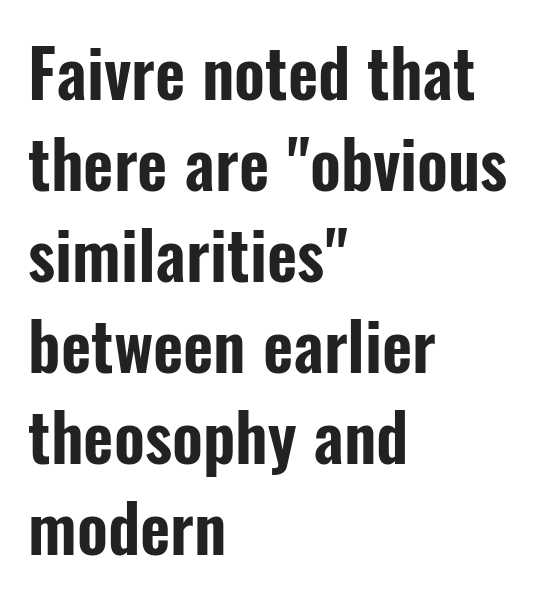
Q: Is the text italic (slanted)? A: No, it is upright.
Q: Is the typeface a serif or a sans-serif typeface? A: Sans-serif.
Q: Is the text underlined? A: No.
Q: How is the paragraph aligned? A: Left-aligned.
Q: Is the spacing between letters normal or unusually wide? A: Normal.
Q: Is the spacing between lines tight, normal or loose? A: Normal.
Q: Width (condensed, normal, or wide)? A: Condensed.
Q: Stroke contrast? A: Low.
Q: x-height? A: Medium.
Q: Monospaced? A: No.
